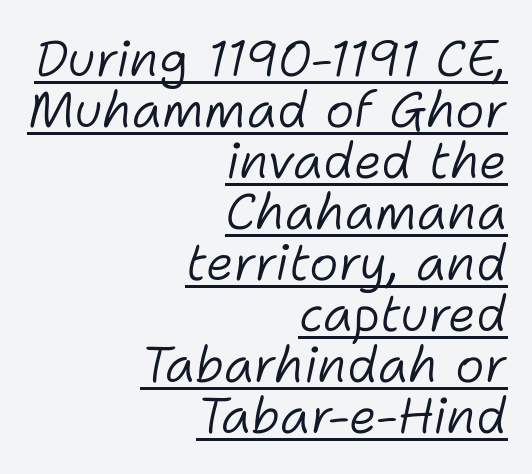
{"italic": "yes", "lean": "right", "slant_degrees": 11, "bold": "no", "weight": "light", "width": "normal", "stroke_contrast": "low", "x_height": "medium", "monospaced": "no", "underline": "yes", "align": "right", "line_spacing": "tight", "line_spacing_ratio": 1.02, "letter_spacing": "normal", "letter_spacing_em": 0.0, "glyph_px": 50}
